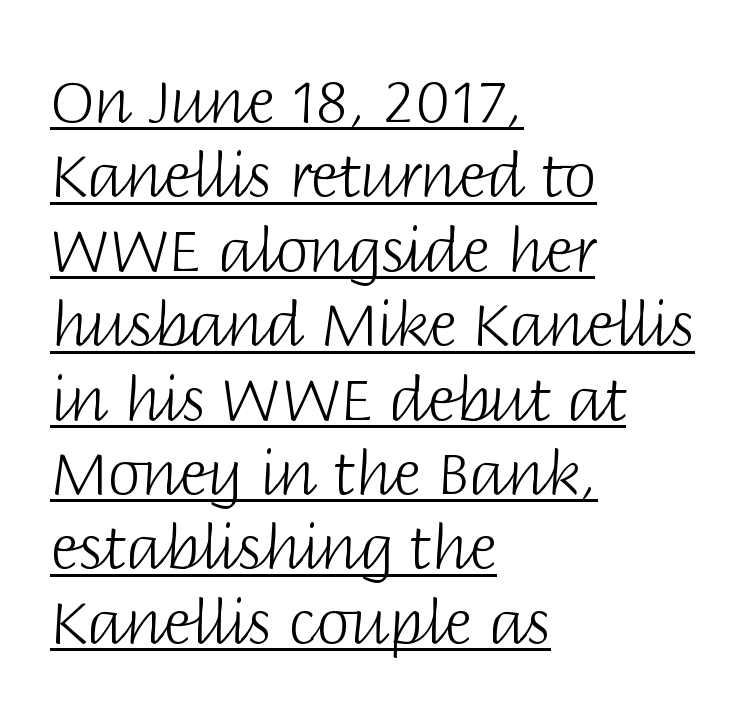
Q: Is the text bold? A: No.
Q: Is the text italic (slanted)? A: No, it is upright.
Q: Is the typeface a serif or a sans-serif typeface? A: Sans-serif.
Q: Is the text underlined? A: Yes.
Q: How is the paragraph aligned? A: Left-aligned.
Q: Is the spacing between letters normal or unusually wide? A: Normal.
Q: Width (condensed, normal, or wide)? A: Normal.
Q: Stroke contrast? A: Low.
Q: x-height? A: Large.
Q: Monospaced? A: No.
